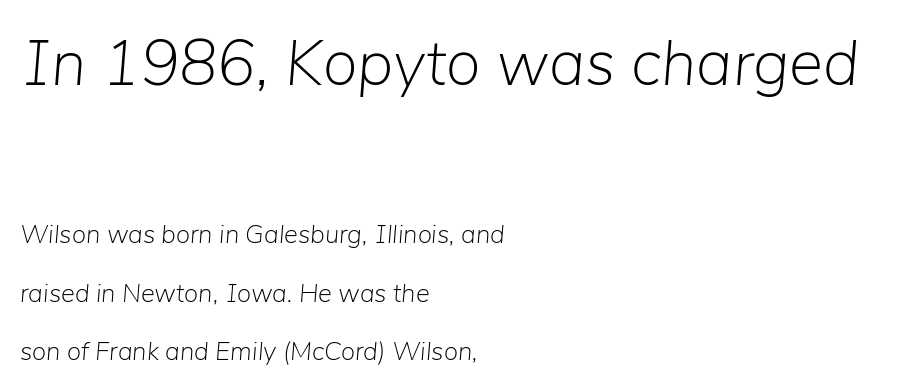
The image shows 64 px light type, italic (leaning right); set left-aligned, loose line spacing (2.26x), normal letter spacing, not underlined; the first (top) block is 2.46x larger; low stroke contrast and a medium x-height.
